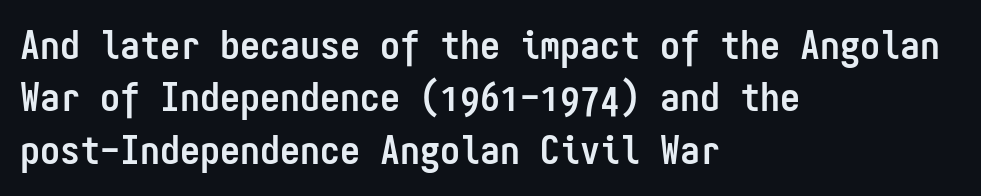
The image shows 40 px semibold, condensed sans-serif type, upright, monospaced; set left-aligned, normal line spacing (1.31x), normal letter spacing, not underlined; low stroke contrast and a medium x-height.
